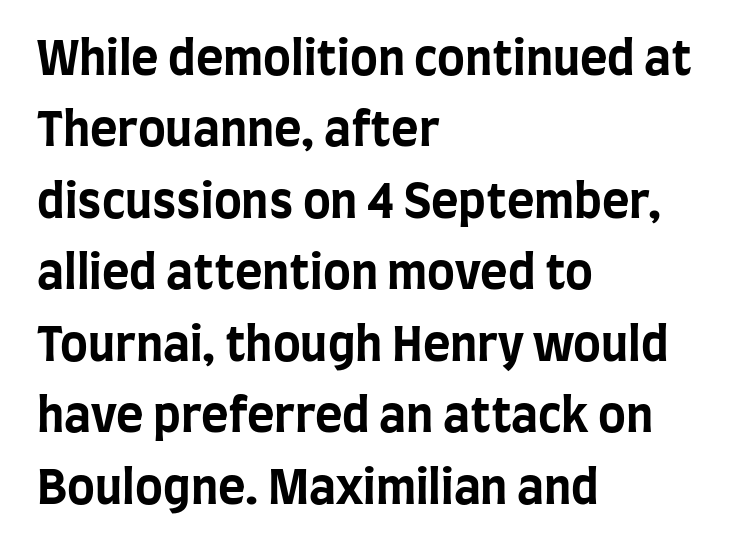
Q: Is the text bold? A: Yes.
Q: Is the text italic (slanted)? A: No, it is upright.
Q: Is the typeface a serif or a sans-serif typeface? A: Sans-serif.
Q: Is the text underlined? A: No.
Q: How is the paragraph aligned? A: Left-aligned.
Q: Is the spacing between letters normal or unusually wide? A: Normal.
Q: Is the spacing between lines tight, normal or loose? A: Normal.
Q: Width (condensed, normal, or wide)? A: Condensed.
Q: Stroke contrast? A: Low.
Q: x-height? A: Large.
Q: Monospaced? A: No.
